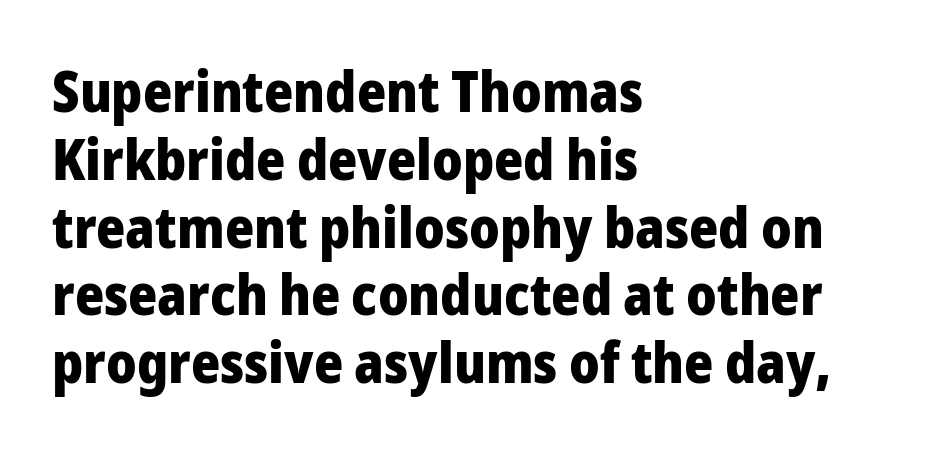
{"serif": "no", "italic": "no", "bold": "yes", "weight": "heavy", "width": "normal", "stroke_contrast": "low", "x_height": "medium", "monospaced": "no", "underline": "no", "align": "left", "line_spacing_ratio": 1.21, "letter_spacing": "normal", "letter_spacing_em": 0.0, "glyph_px": 56}
